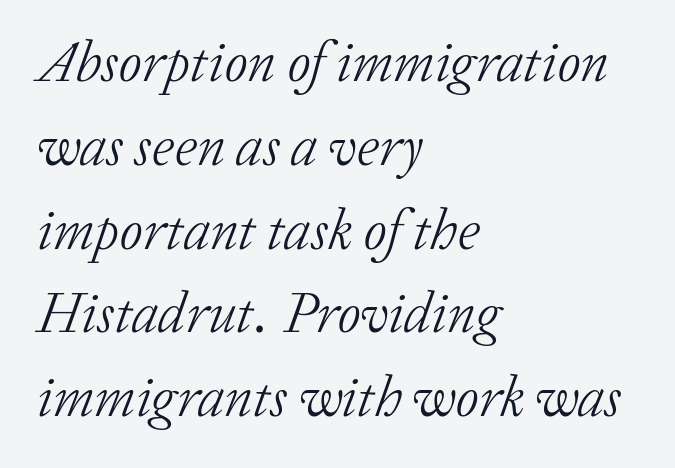
{"serif": "yes", "italic": "yes", "lean": "right", "slant_degrees": 20, "bold": "no", "weight": "light", "width": "normal", "stroke_contrast": "low", "x_height": "medium", "monospaced": "no", "underline": "no", "align": "left", "line_spacing": "normal", "line_spacing_ratio": 1.47, "letter_spacing": "normal", "letter_spacing_em": 0.0, "glyph_px": 57}
